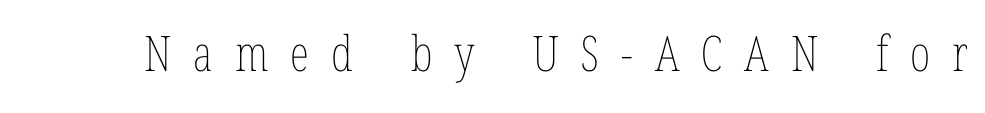
Q: Is the text bold? A: No.
Q: Is the text italic (slanted)? A: No, it is upright.
Q: Is the text underlined? A: No.
Q: Is the spacing between letters normal or unusually wide? A: Unusually wide.
Q: Width (condensed, normal, or wide)? A: Condensed.
Q: Stroke contrast? A: Low.
Q: x-height? A: Medium.
Q: Monospaced? A: No.
